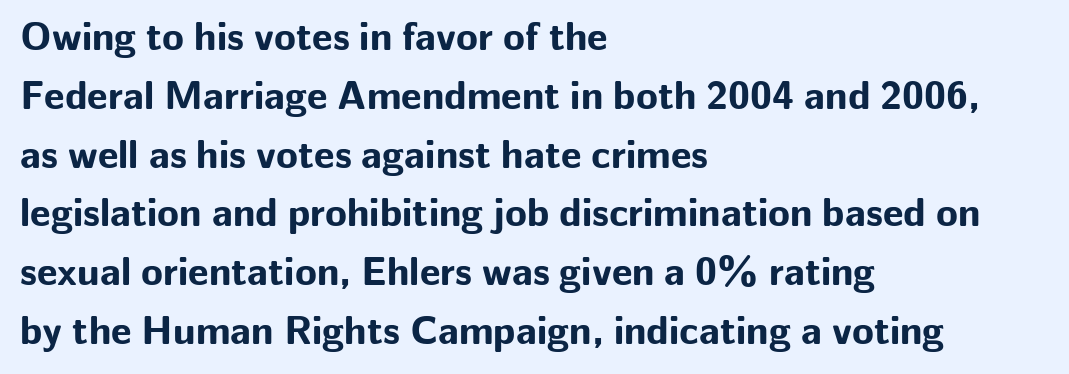
The image shows 40 px bold sans-serif type, upright; set left-aligned, normal line spacing (1.47x), normal letter spacing, not underlined; low stroke contrast and a medium x-height.
